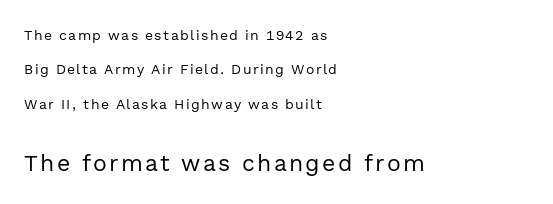
{"italic": "no", "bold": "no", "underline": "no", "align": "left", "line_spacing": "loose", "line_spacing_ratio": 2.45, "larger_block": "second", "size_ratio": 1.64, "glyph_px": 23}
